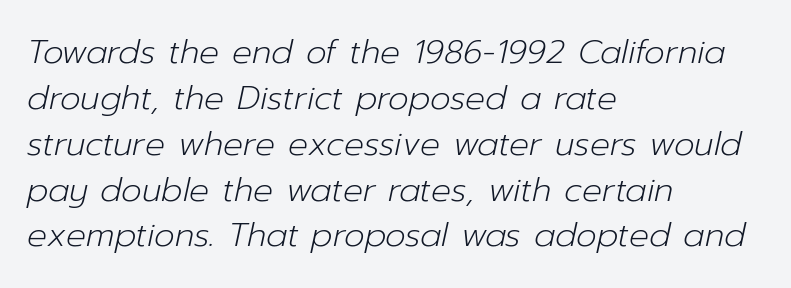
The image shows 33 px light type, italic (leaning right); set left-aligned, normal line spacing (1.39x), normal letter spacing, not underlined; low stroke contrast and a medium x-height.
